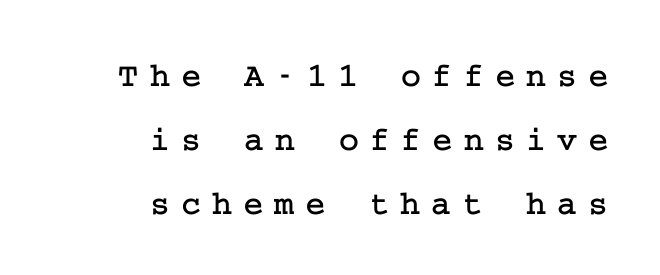
{"serif": "yes", "italic": "no", "width": "normal", "stroke_contrast": "low", "x_height": "medium", "underline": "no", "align": "right", "line_spacing_ratio": 1.88, "letter_spacing": "wide", "letter_spacing_em": 0.33, "glyph_px": 34}
